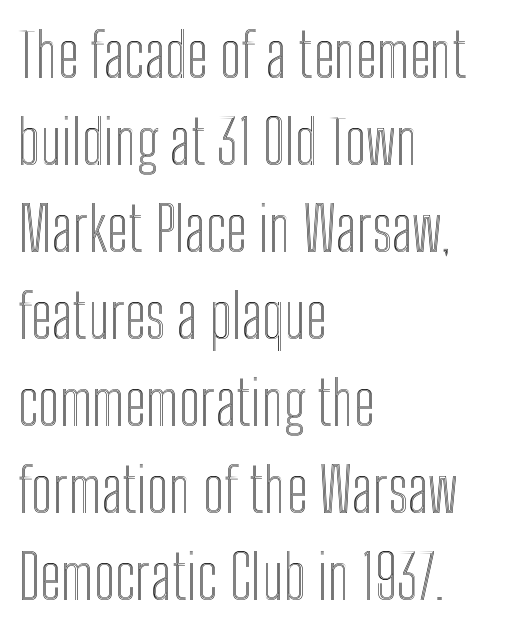
The image shows 60 px condensed type, upright; set left-aligned, normal line spacing (1.45x), normal letter spacing, not underlined; a medium x-height.
